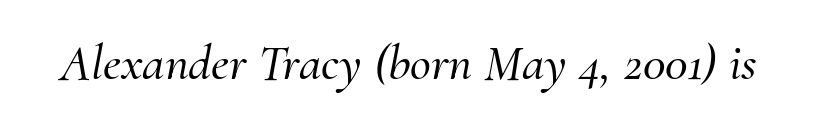
The image shows 51 px serif type, italic (leaning right); set normal letter spacing, not underlined; medium stroke contrast and a small x-height.
